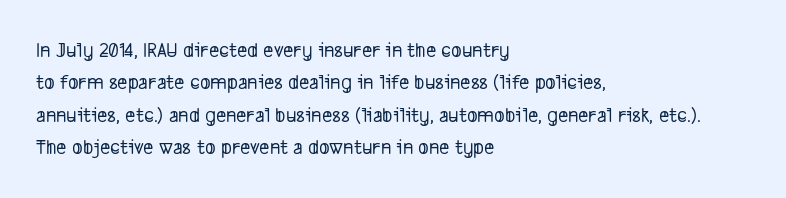
These lines are set flush left with a ragged right edge. Bare-footed words on every line. A typesetter would call this zero additional tracking. Quick note: interline space is typical.
